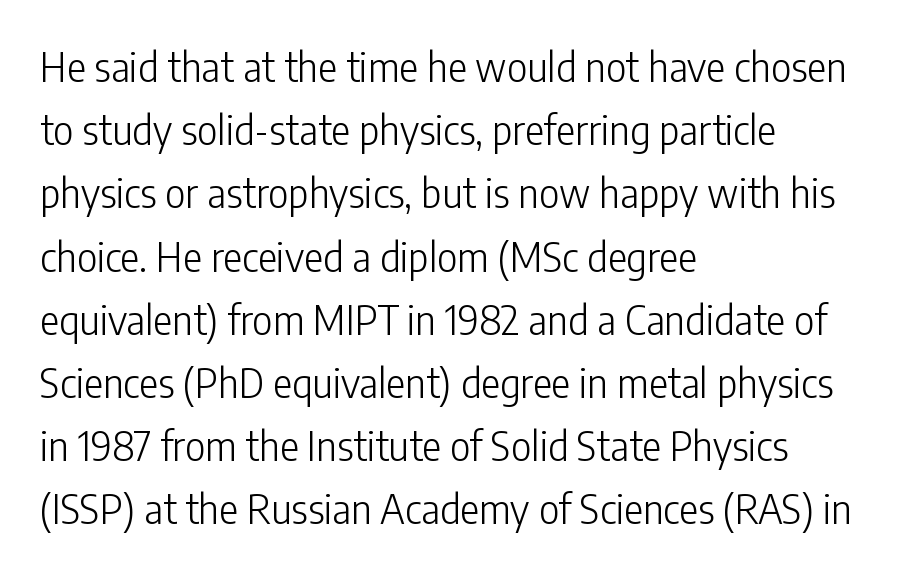
Q: Is the text bold? A: No.
Q: Is the text italic (slanted)? A: No, it is upright.
Q: Is the typeface a serif or a sans-serif typeface? A: Sans-serif.
Q: Is the text underlined? A: No.
Q: How is the paragraph aligned? A: Left-aligned.
Q: Is the spacing between letters normal or unusually wide? A: Normal.
Q: Is the spacing between lines tight, normal or loose? A: Normal.
Q: Width (condensed, normal, or wide)? A: Condensed.
Q: Stroke contrast? A: Low.
Q: x-height? A: Medium.
Q: Monospaced? A: No.
